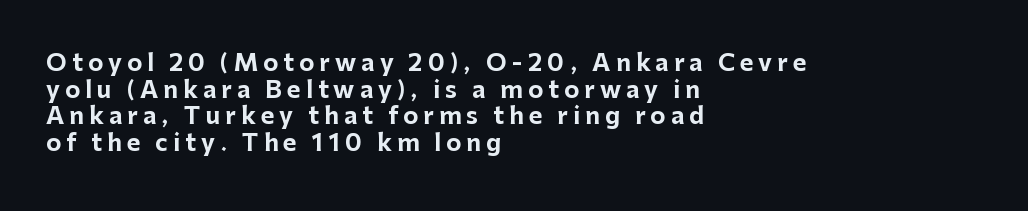
There is plenty of visible air inserted between adjacent glyphs. Short and long lines alike share a common starting point at left. Glance below the letters and you will spot only blank space. Posture: straight, roman, zero tilt. The passage shown is emphatically bold.
